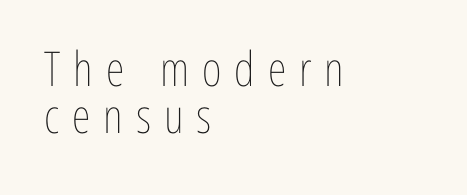
{"italic": "no", "bold": "no", "weight": "thin", "width": "condensed", "stroke_contrast": "low", "x_height": "medium", "monospaced": "no", "underline": "no", "align": "left", "line_spacing": "tight", "line_spacing_ratio": 0.97, "letter_spacing": "wide", "letter_spacing_em": 0.27, "glyph_px": 48}
